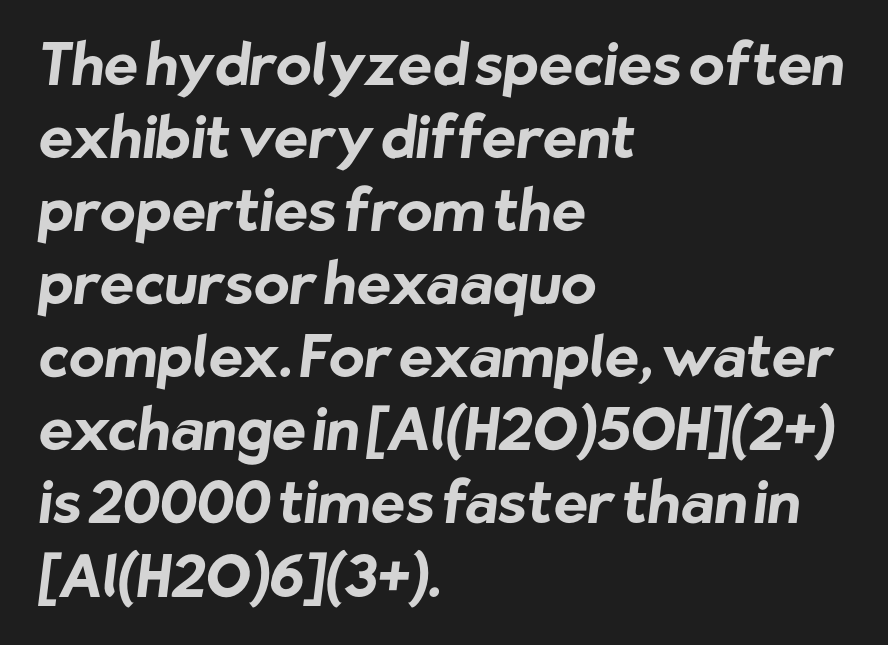
The image shows 58 px bold sans-serif type; set left-aligned, normal line spacing (1.26x), normal letter spacing, not underlined; low stroke contrast and a medium x-height.
